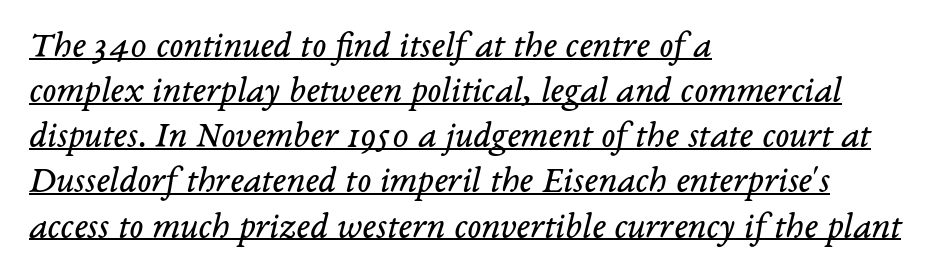
Leftover space on each line is placed entirely after the last word. The passage shown is typeset with a serif family. Unbolded letterforms with no extra heft. Does extra space separate the letters? No, they use regular spacing. The rendering uses natural spacing where letterforms have individual widths. Compared with ordinary roman type, these characters are visibly tilted.
